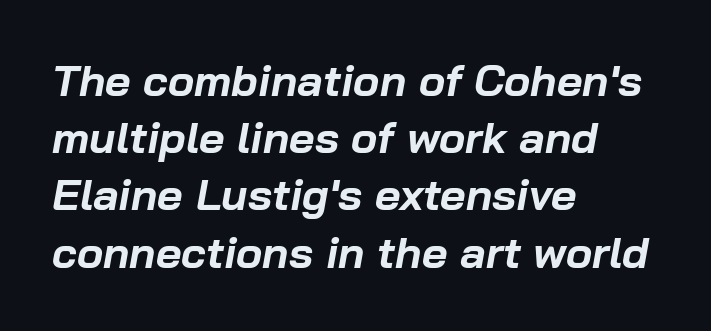
Q: Is the text bold? A: Yes.
Q: Is the text italic (slanted)? A: Yes, it leans right by about 10 degrees.
Q: Is the text underlined? A: No.
Q: How is the paragraph aligned? A: Left-aligned.
Q: Is the spacing between letters normal or unusually wide? A: Normal.
Q: Is the spacing between lines tight, normal or loose? A: Normal.
Q: Width (condensed, normal, or wide)? A: Normal.
Q: Stroke contrast? A: Low.
Q: x-height? A: Medium.
Q: Monospaced? A: No.
